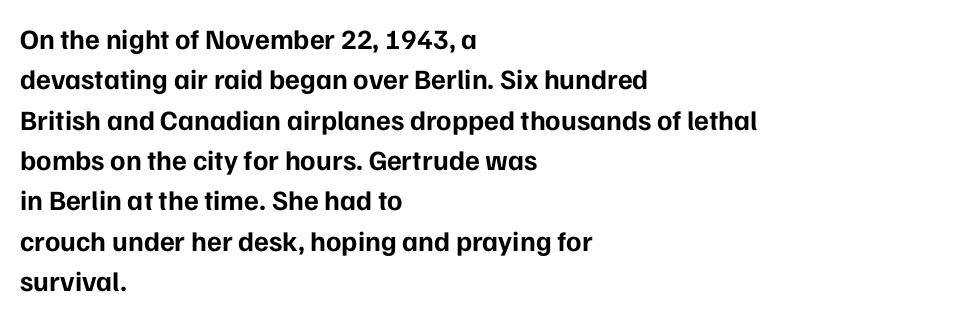
Q: Is the text bold? A: Yes.
Q: Is the text italic (slanted)? A: No, it is upright.
Q: Is the typeface a serif or a sans-serif typeface? A: Sans-serif.
Q: Is the text underlined? A: No.
Q: How is the paragraph aligned? A: Left-aligned.
Q: Is the spacing between letters normal or unusually wide? A: Normal.
Q: Is the spacing between lines tight, normal or loose? A: Normal.
Q: Width (condensed, normal, or wide)? A: Normal.
Q: Stroke contrast? A: Low.
Q: x-height? A: Medium.
Q: Monospaced? A: No.
